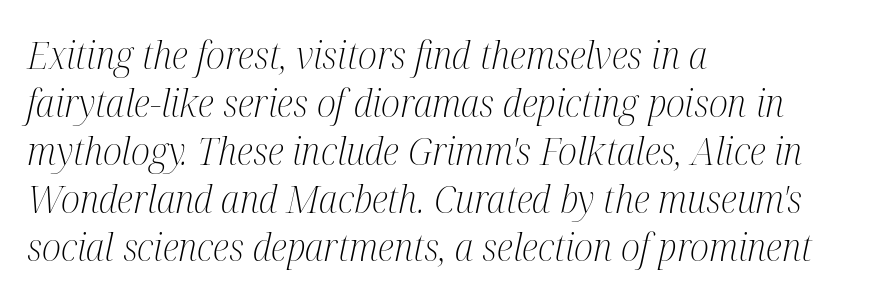
{"serif": "yes", "italic": "yes", "lean": "right", "slant_degrees": 12, "bold": "no", "weight": "light", "width": "condensed", "stroke_contrast": "medium", "x_height": "medium", "monospaced": "no", "underline": "no", "align": "left", "line_spacing_ratio": 1.23, "letter_spacing": "normal", "letter_spacing_em": 0.0, "glyph_px": 39}
